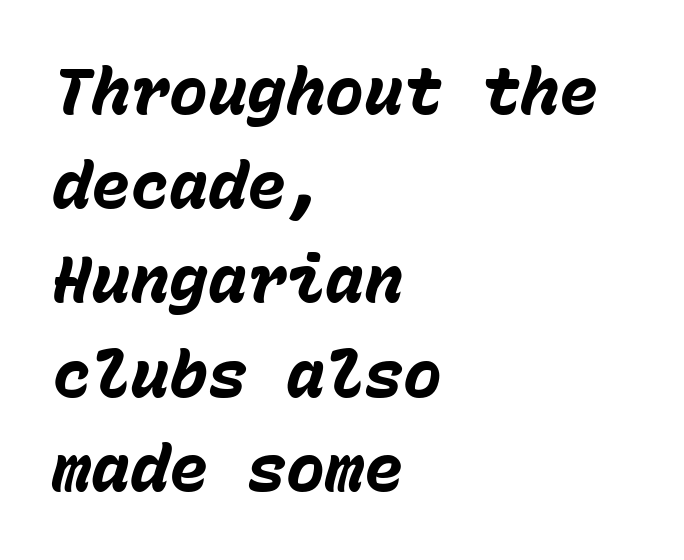
The image shows 65 px heavy type, italic (leaning right), monospaced; set left-aligned, normal line spacing (1.45x), normal letter spacing, not underlined; low stroke contrast and a medium x-height.
